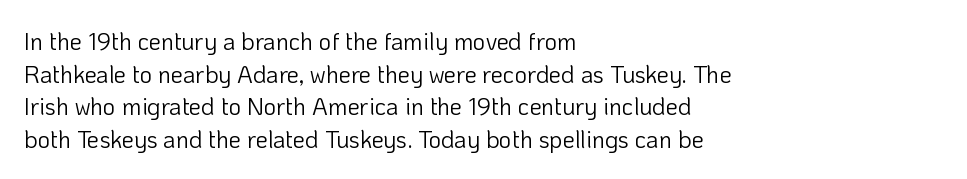
{"italic": "no", "bold": "no", "underline": "no", "align": "left", "line_spacing": "normal", "line_spacing_ratio": 1.36, "letter_spacing": "normal", "letter_spacing_em": 0.0, "glyph_px": 24}
